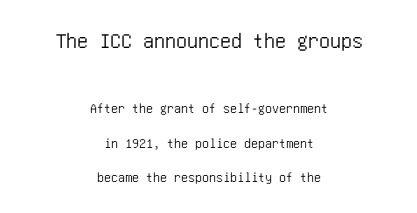
Scale decreases going downward across the two blocks. A typesetter would call this leading open, well beyond the default. A student would call this center alignment; a typographer would say set centered. These lines keep a tight, regular rhythm from letter to letter.
